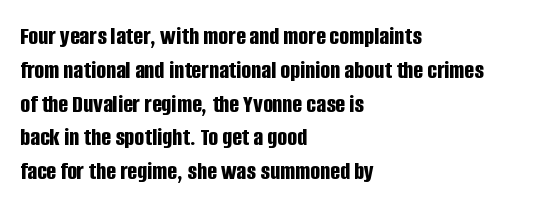
Notice how the stems are strictly vertical — no italics here. The passage shown is emphatically bold. Students, observe: this is what conventionally led text looks like. You could call the tracking neutral — neither tight nor loose. The ragged edge is on the right, which tells us the setting is flush left. Descenders are the only things crossing below the line.
